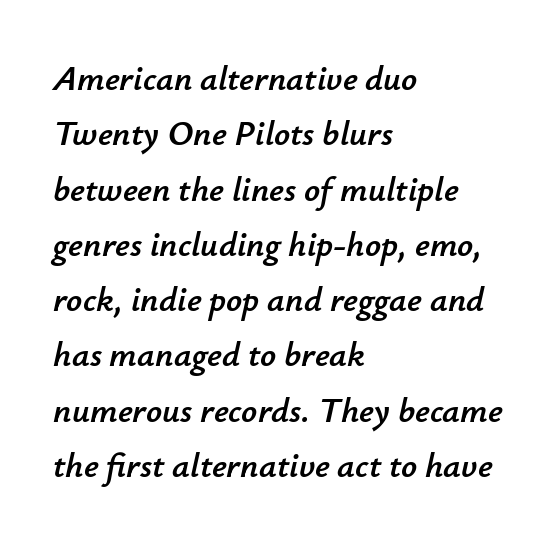
Q: Is the text italic (slanted)? A: Yes, it leans right by about 12 degrees.
Q: Is the text underlined? A: No.
Q: How is the paragraph aligned? A: Left-aligned.
Q: Is the spacing between letters normal or unusually wide? A: Normal.
Q: Is the spacing between lines tight, normal or loose? A: Normal.
Q: Width (condensed, normal, or wide)? A: Normal.
Q: Stroke contrast? A: Low.
Q: x-height? A: Small.
Q: Monospaced? A: No.
